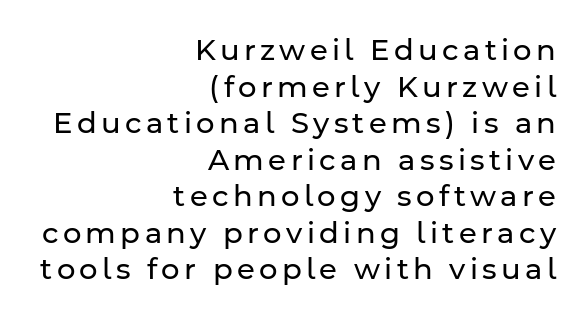
{"serif": "no", "italic": "no", "bold": "no", "weight": "regular", "width": "normal", "stroke_contrast": "low", "x_height": "medium", "monospaced": "no", "underline": "no", "align": "right", "line_spacing": "normal", "line_spacing_ratio": 1.26, "glyph_px": 29}
